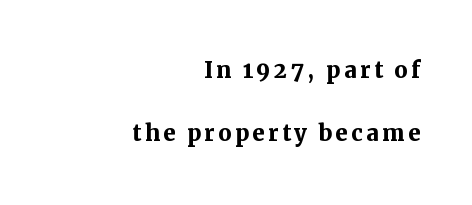
The face used here has the dense, thick strokes of a bold. The paragraph has a hard right edge and a soft left edge. Quick note: underline off. Compared with typical paragraphs, the rows here are farther apart.
